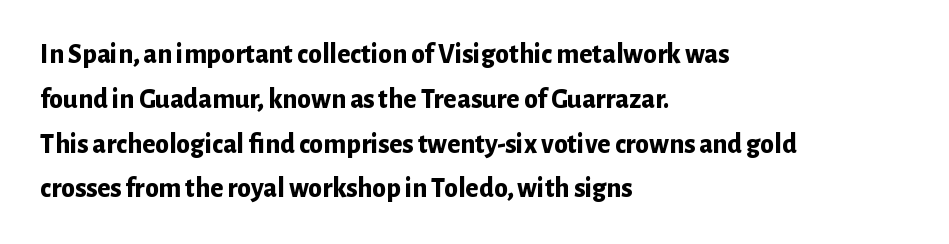
The image shows 28 px bold sans-serif type, upright; set left-aligned, normal line spacing (1.6x), normal letter spacing, not underlined; low stroke contrast and a medium x-height.
